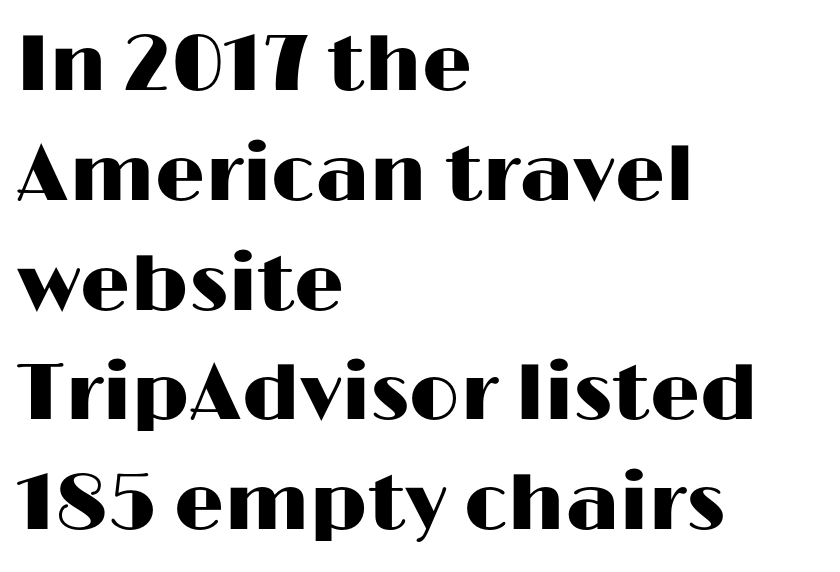
The image shows 79 px wide sans-serif type, upright; set left-aligned, normal line spacing (1.39x), normal letter spacing, not underlined; high stroke contrast and a medium x-height.
